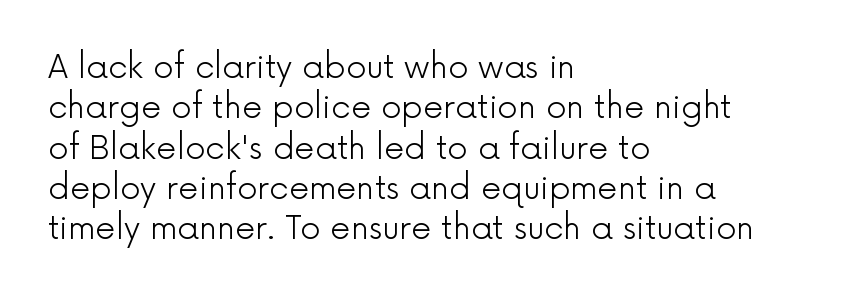
{"serif": "no", "italic": "no", "bold": "no", "weight": "light", "width": "normal", "x_height": "medium", "monospaced": "no", "underline": "no", "align": "left", "line_spacing": "normal", "line_spacing_ratio": 1.26, "letter_spacing": "normal", "letter_spacing_em": 0.0, "glyph_px": 32}
